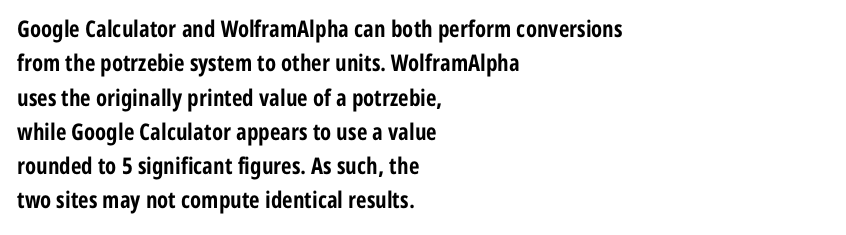
The image shows 23 px bold type, upright; set left-aligned, normal line spacing (1.49x), normal letter spacing, not underlined.
